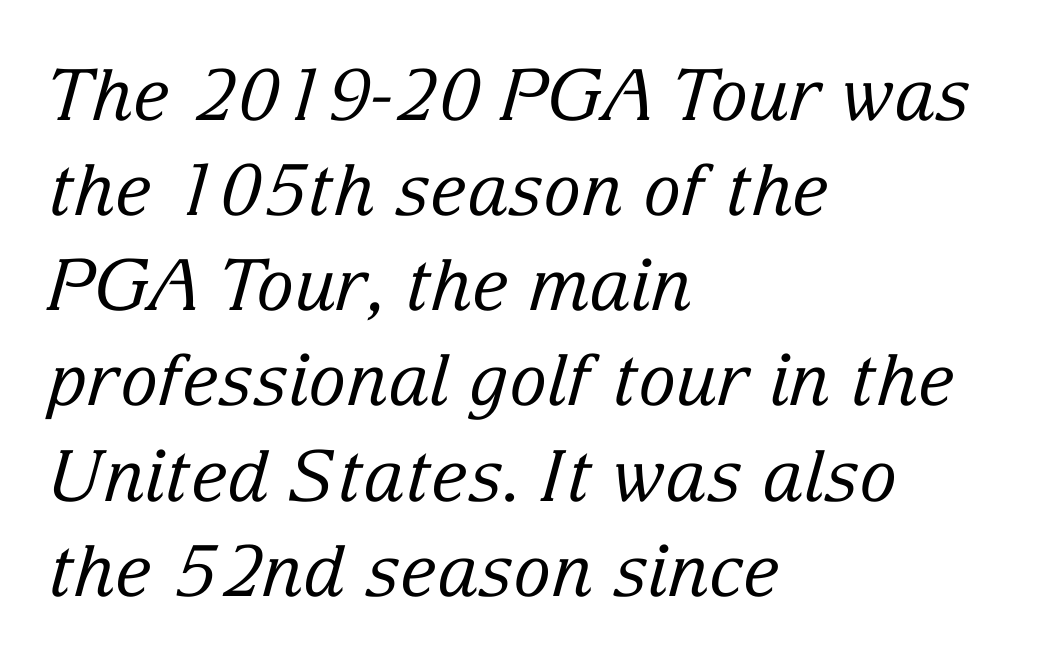
Stroke thickness stays within the range of a standard reading face or lighter. The designer went with a serif here, giving each stem small feet. Standard letterfit; no display-style spreading of the glyphs. Casual observation: everything's shoved over to the left. In terms of posture, this sample is oblique. Line spacing here is normal.
